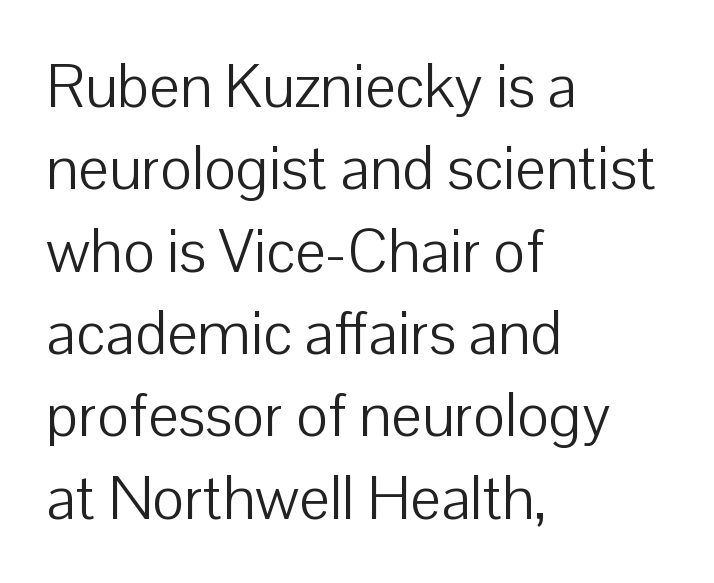
The image shows 61 px light sans-serif type, upright; set left-aligned, normal line spacing (1.35x), normal letter spacing, not underlined; low stroke contrast and a medium x-height.
